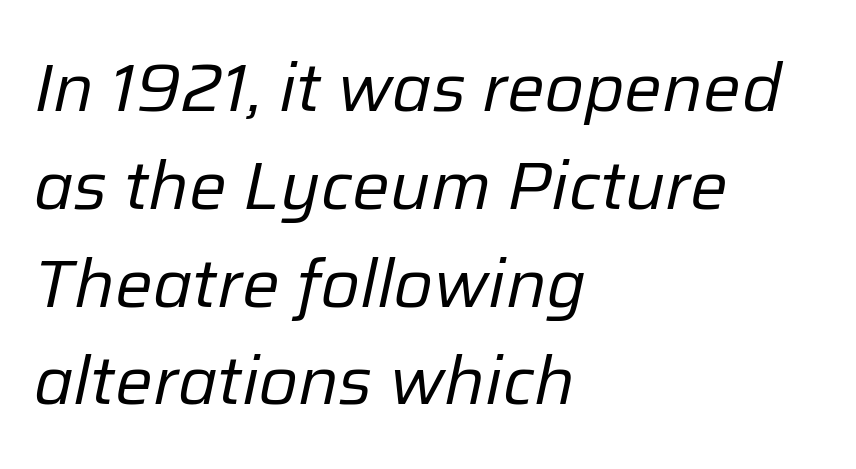
Q: Is the text bold? A: No.
Q: Is the text italic (slanted)? A: Yes, it leans right by about 12 degrees.
Q: Is the text underlined? A: No.
Q: How is the paragraph aligned? A: Left-aligned.
Q: Is the spacing between letters normal or unusually wide? A: Normal.
Q: Is the spacing between lines tight, normal or loose? A: Normal.
Q: Width (condensed, normal, or wide)? A: Normal.
Q: Stroke contrast? A: Low.
Q: x-height? A: Medium.
Q: Monospaced? A: No.
